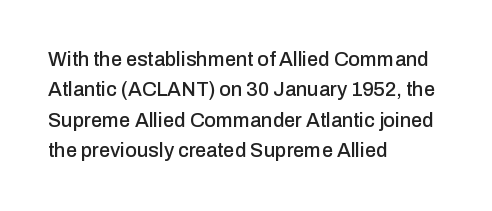
Characters follow at the spacing the type designer built in. The line-height multiplier appears to be the usual default. Just letters on the line, the space beneath them empty. It's the straight-up-and-down kind of type. Each line starts at the same left margin while the right side varies.
